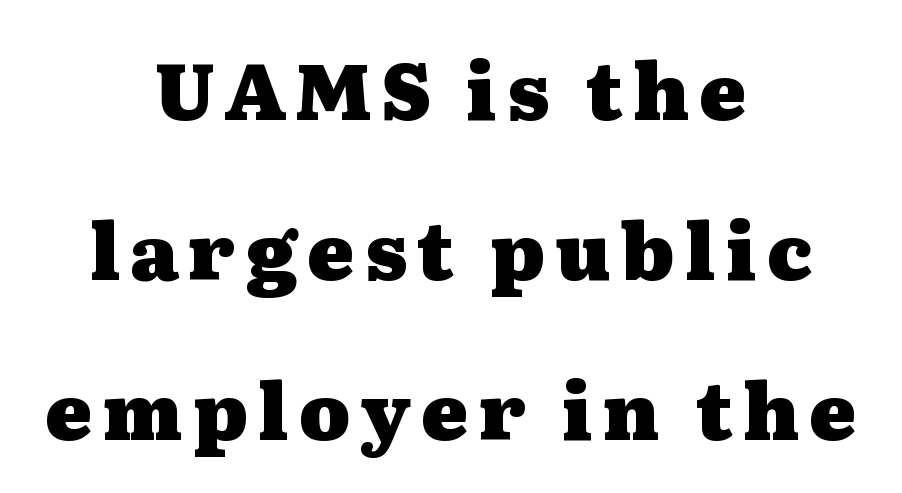
The image shows 78 px heavy, wide serif type, upright; set centered, loose line spacing (2.05x), not underlined; medium stroke contrast and a medium x-height.
